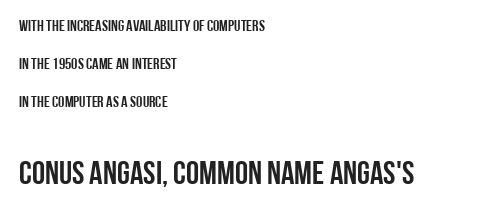
{"serif": "no", "italic": "no", "width": "condensed", "stroke_contrast": "low", "x_height": "large", "monospaced": "no", "underline": "no", "align": "left", "line_spacing": "loose", "line_spacing_ratio": 2.37, "letter_spacing": "normal", "letter_spacing_em": 0.0, "larger_block": "second", "size_ratio": 2.06, "glyph_px": 33}
